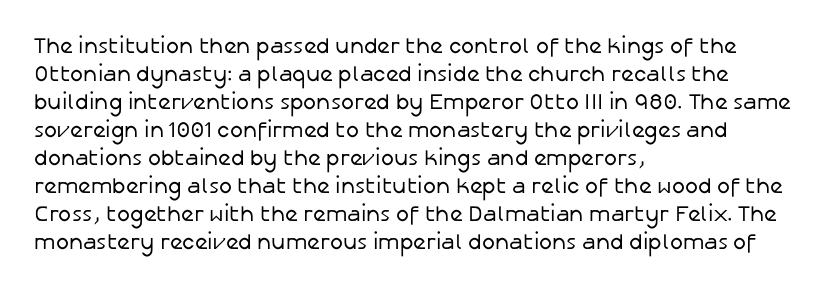
{"italic": "no", "bold": "no", "underline": "no", "align": "left", "line_spacing": "normal", "line_spacing_ratio": 1.27, "letter_spacing": "normal", "letter_spacing_em": 0.0, "glyph_px": 22}
